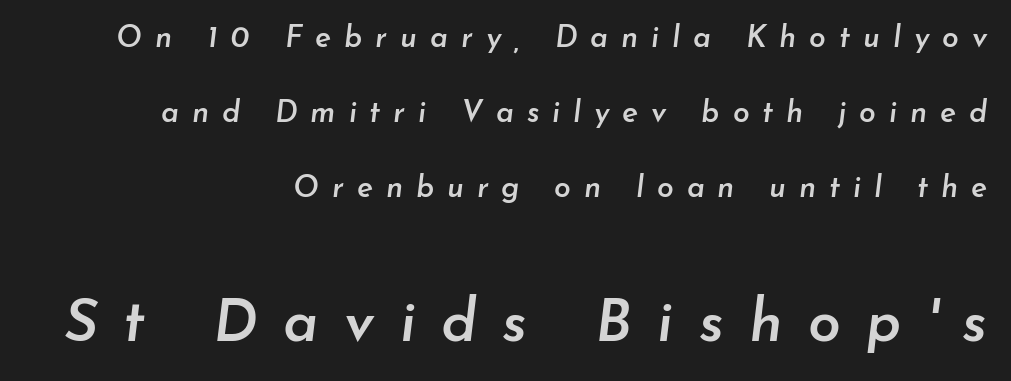
{"italic": "yes", "lean": "right", "slant_degrees": 7, "bold": "semi", "weight": "semibold", "width": "normal", "stroke_contrast": "low", "x_height": "small", "monospaced": "no", "underline": "no", "align": "right", "line_spacing": "loose", "line_spacing_ratio": 2.5, "letter_spacing": "wide", "letter_spacing_em": 0.43, "larger_block": "second", "size_ratio": 1.97, "glyph_px": 59}
